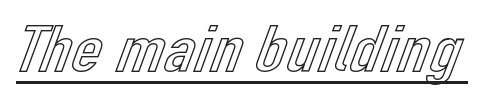
Q: Is the text italic (slanted)? A: Yes.
Q: Is the text underlined? A: Yes.
Q: Is the spacing between letters normal or unusually wide? A: Normal.
Q: Width (condensed, normal, or wide)? A: Normal.
Q: x-height? A: Medium.
Q: Monospaced? A: No.
